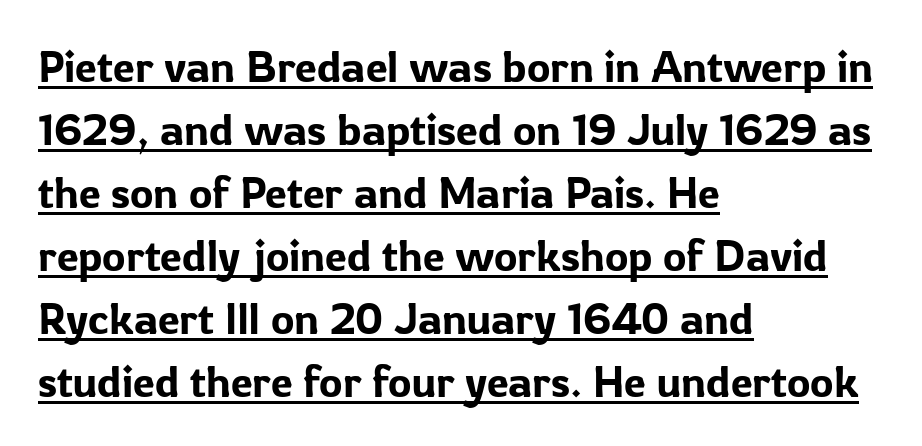
Q: Is the text italic (slanted)? A: No, it is upright.
Q: Is the typeface a serif or a sans-serif typeface? A: Sans-serif.
Q: Is the text underlined? A: Yes.
Q: How is the paragraph aligned? A: Left-aligned.
Q: Is the spacing between letters normal or unusually wide? A: Normal.
Q: Is the spacing between lines tight, normal or loose? A: Normal.
Q: Width (condensed, normal, or wide)? A: Normal.
Q: Stroke contrast? A: Low.
Q: x-height? A: Medium.
Q: Monospaced? A: No.
